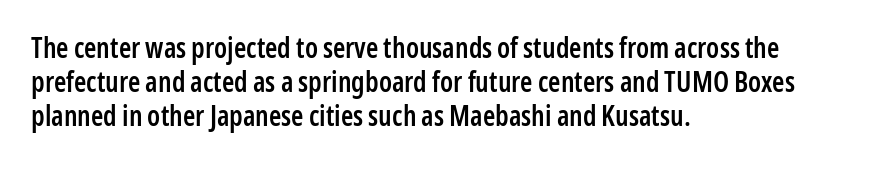
Q: Is the text bold? A: Semi-bold.
Q: Is the text italic (slanted)? A: No, it is upright.
Q: Is the typeface a serif or a sans-serif typeface? A: Sans-serif.
Q: Is the text underlined? A: No.
Q: How is the paragraph aligned? A: Left-aligned.
Q: Is the spacing between letters normal or unusually wide? A: Normal.
Q: Width (condensed, normal, or wide)? A: Condensed.
Q: Stroke contrast? A: Low.
Q: x-height? A: Medium.
Q: Monospaced? A: No.
